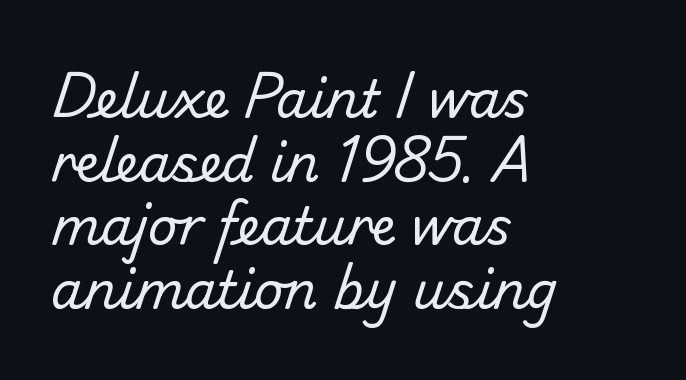
Students, observe: this is what conventionally led text looks like. These lines are composed in type without serifs. A student would call this left alignment; a typographer would say flush left, rag right. Think standard paragraph weight, or any step lighter than that.
